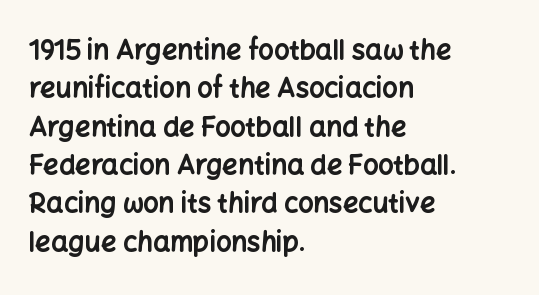
Q: Is the text bold? A: Yes.
Q: Is the text italic (slanted)? A: No, it is upright.
Q: Is the text underlined? A: No.
Q: How is the paragraph aligned? A: Left-aligned.
Q: Is the spacing between letters normal or unusually wide? A: Normal.
Q: Is the spacing between lines tight, normal or loose? A: Normal.
